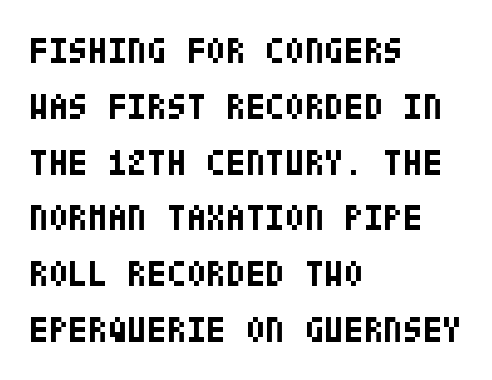
Q: Is the text bold? A: Yes.
Q: Is the text italic (slanted)? A: No, it is upright.
Q: Is the typeface a serif or a sans-serif typeface? A: Sans-serif.
Q: Is the text underlined? A: No.
Q: How is the paragraph aligned? A: Left-aligned.
Q: Is the spacing between letters normal or unusually wide? A: Normal.
Q: Is the spacing between lines tight, normal or loose? A: Normal.
Q: Width (condensed, normal, or wide)? A: Condensed.
Q: Stroke contrast? A: Low.
Q: x-height? A: Large.
